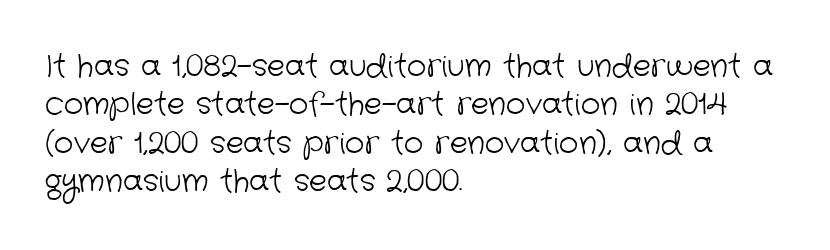
{"serif": "no", "bold": "no", "weight": "light", "width": "normal", "stroke_contrast": "low", "x_height": "medium", "monospaced": "no", "underline": "no", "align": "left", "line_spacing": "normal", "line_spacing_ratio": 1.28, "letter_spacing": "normal", "letter_spacing_em": 0.0, "glyph_px": 30}
